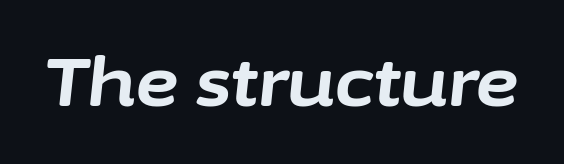
The gap between lines stays unmarked. Heavy, bold letterforms. The gaps between neighbouring characters are ordinary and unremarkable. Note the varied advance widths — an 'i' is clearly narrower than an 'm'. Posture: slanted.
